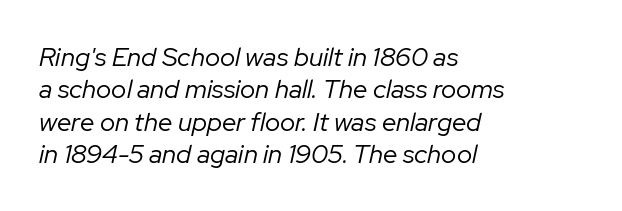
Tracking here is standard; glyphs follow each other at the usual distance. The passage shown is not bold in any degree. Interline gaps are of average width in this sample. It's the slanting kind of type. The lines in this sample share a left origin and differ only in where they stop. The foot of each line stays bare and open.
